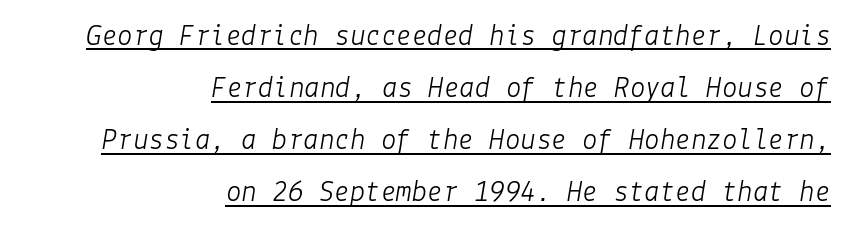
Notice how the stems are inclined rather than vertical — that's the hallmark of italics. A typesetter would call this leading conventional body-copy spacing. A rule runs beneath these lines of type. Each line ends at the same right margin while the left side varies.
